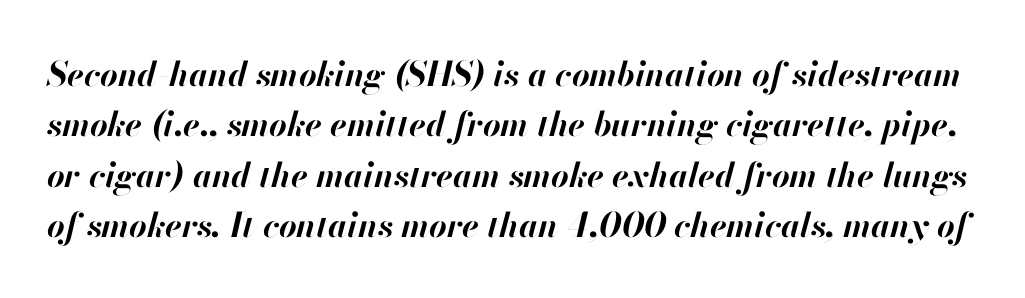
Characters follow at the spacing the type designer built in. A clean baseline with only descenders dipping below it. Every character sits at an angle, as italics do. Thick stems and heavy bowls — unmistakably bold.
